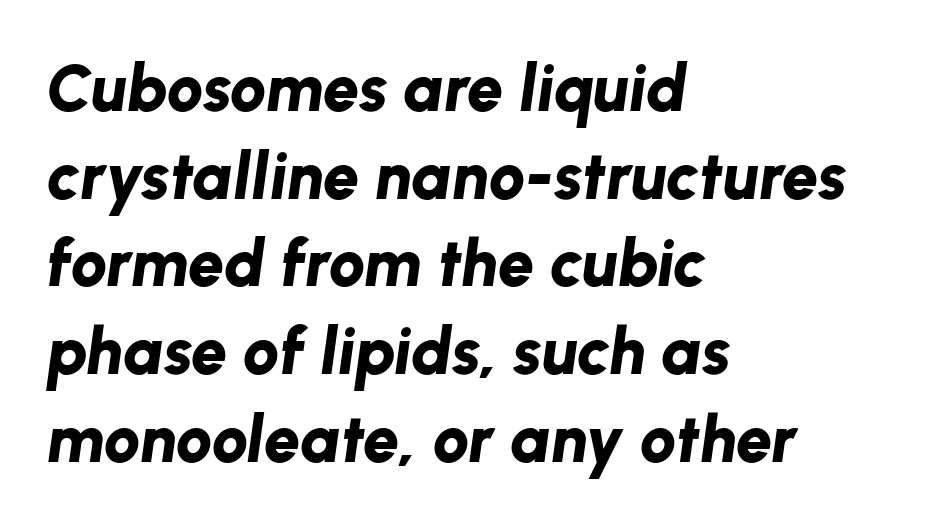
The image shows 65 px bold type, italic (leaning right); set left-aligned, normal line spacing (1.35x), normal letter spacing, not underlined; low stroke contrast and a medium x-height.
